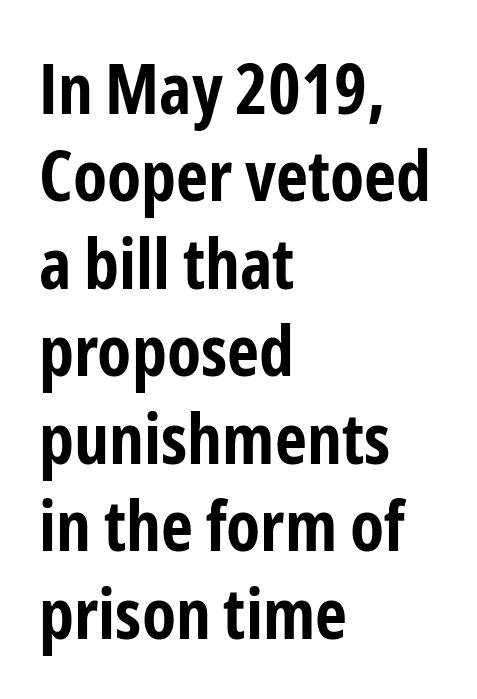
The image shows 70 px bold, condensed sans-serif type, upright; set left-aligned, normal line spacing (1.25x), normal letter spacing, not underlined; low stroke contrast and a medium x-height.
